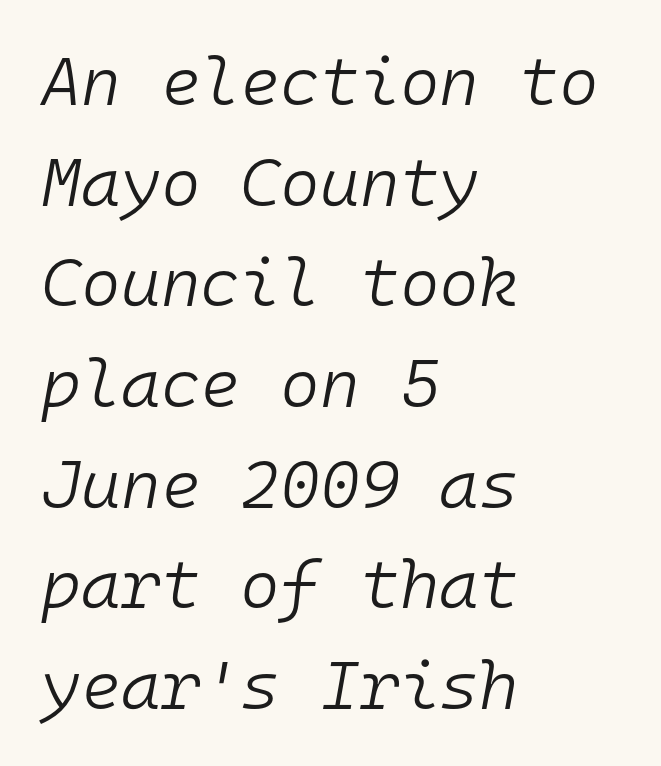
{"italic": "yes", "lean": "right", "slant_degrees": 10, "bold": "no", "weight": "light", "width": "normal", "stroke_contrast": "low", "x_height": "medium", "monospaced": "yes", "underline": "no", "align": "left", "line_spacing": "normal", "line_spacing_ratio": 1.48, "letter_spacing": "normal", "letter_spacing_em": 0.0, "glyph_px": 68}
